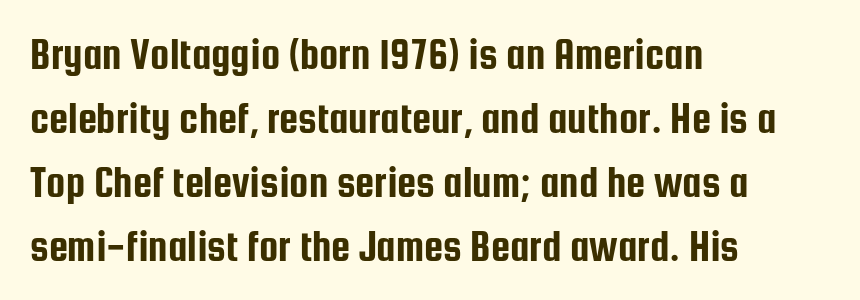
Font category for this specimen: sans-serif. The compositor pushed each line to the left boundary. Unlike italic type, these characters show no tilt at all. Words float on clear page, feet unadorned. These lines keep a tight, regular rhythm from letter to letter. A typesetter would call this proportional, since set widths differ per character.
